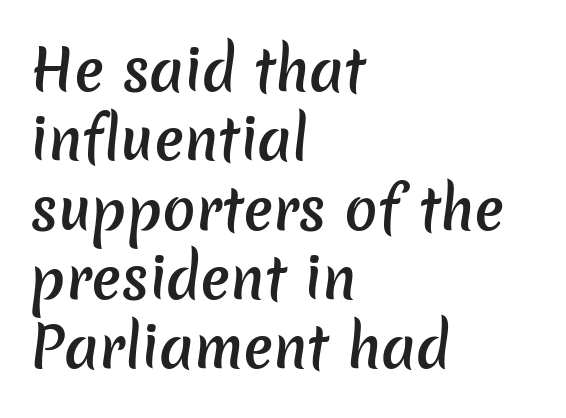
Normally led — the rows are evenly, conventionally spaced. The sample has been set in demibold, a notch under bold. This rendering features lettering with no underline. Each letter's strokes conclude bluntly, with no projecting serifs. Nothing unusual about the tracking: characters are spaced as the font intends. Visually the block forms a straight wall on the left and a jagged coastline on the right.
